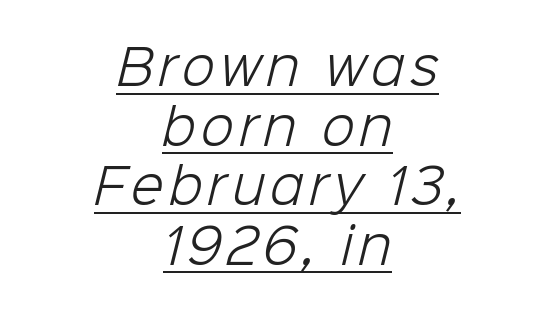
The image shows 48 px light sans-serif type; set centered, line spacing 1.24x, underlined; low stroke contrast and a medium x-height.
